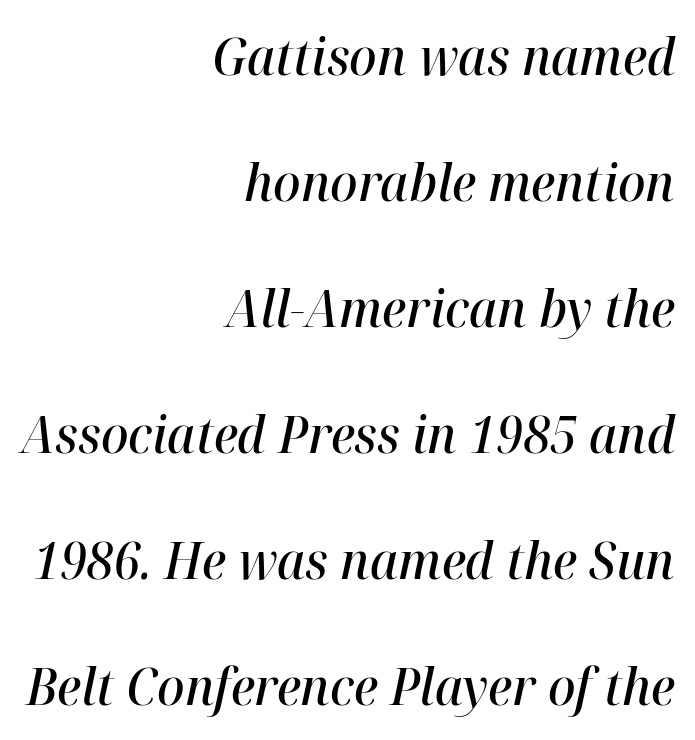
The image shows 51 px semibold type, italic (leaning right); set right-aligned, loose line spacing (2.47x), normal letter spacing, not underlined; high stroke contrast and a medium x-height.
